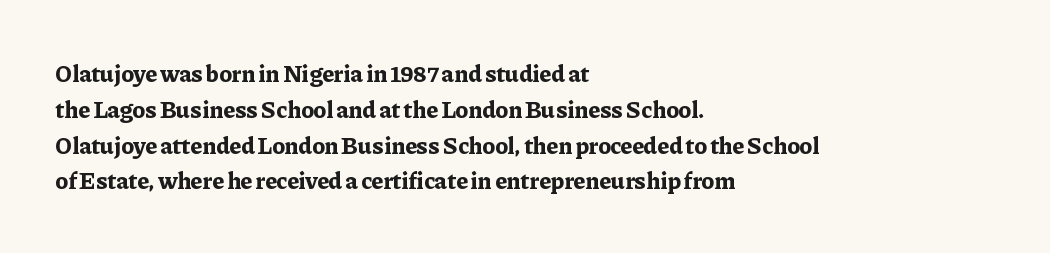
Italic: no, the glyphs are upright roman. Reading down the column, the eye jumps a familiar distance to each next line. Each row of text sits above clean, open space. Chunky letters — that's bold for sure.
